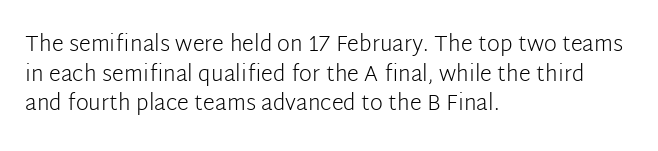
{"italic": "no", "bold": "no", "underline": "no", "align": "left", "line_spacing": "normal", "line_spacing_ratio": 1.35, "letter_spacing": "normal", "letter_spacing_em": 0.0, "glyph_px": 22}
